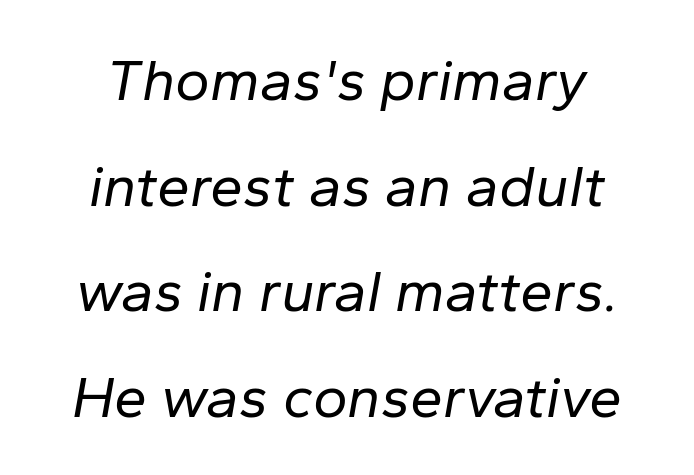
Q: Is the text bold? A: No.
Q: Is the text italic (slanted)? A: Yes, it leans right by about 10 degrees.
Q: Is the text underlined? A: No.
Q: How is the paragraph aligned? A: Centered.
Q: Is the spacing between letters normal or unusually wide? A: Normal.
Q: Width (condensed, normal, or wide)? A: Normal.
Q: Stroke contrast? A: Low.
Q: x-height? A: Medium.
Q: Monospaced? A: No.
